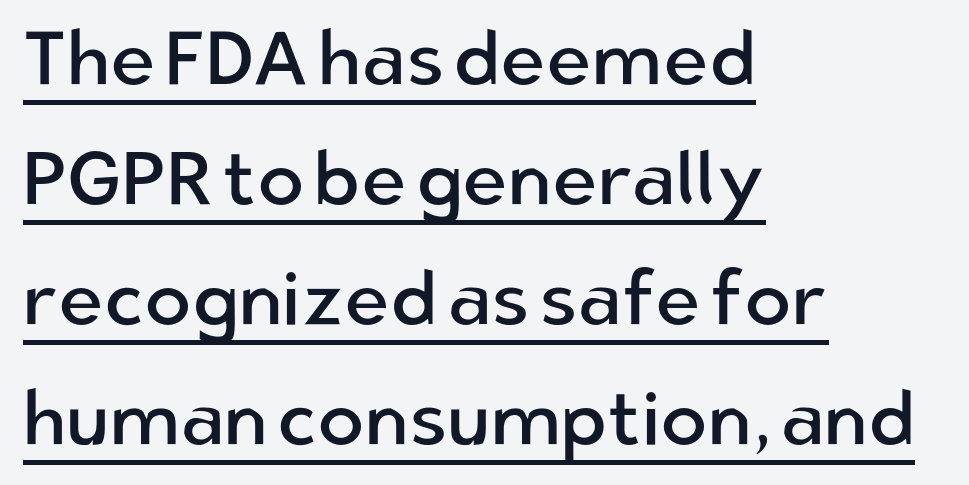
Q: Is the text bold? A: No.
Q: Is the text italic (slanted)? A: No, it is upright.
Q: Is the typeface a serif or a sans-serif typeface? A: Sans-serif.
Q: Is the text underlined? A: Yes.
Q: How is the paragraph aligned? A: Left-aligned.
Q: Is the spacing between letters normal or unusually wide? A: Normal.
Q: Is the spacing between lines tight, normal or loose? A: Normal.
Q: Width (condensed, normal, or wide)? A: Normal.
Q: Stroke contrast? A: Low.
Q: x-height? A: Medium.
Q: Monospaced? A: No.
